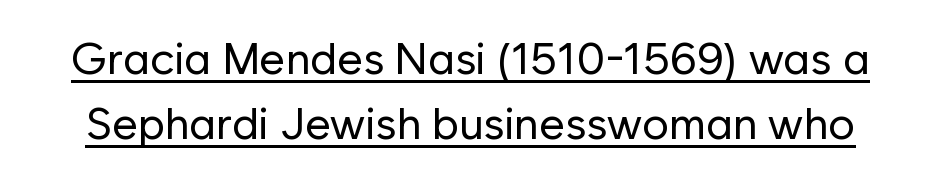
{"serif": "no", "italic": "no", "bold": "no", "weight": "regular", "width": "normal", "stroke_contrast": "low", "x_height": "medium", "monospaced": "no", "underline": "yes", "line_spacing": "normal", "line_spacing_ratio": 1.45, "letter_spacing": "normal", "letter_spacing_em": 0.0, "glyph_px": 45}
